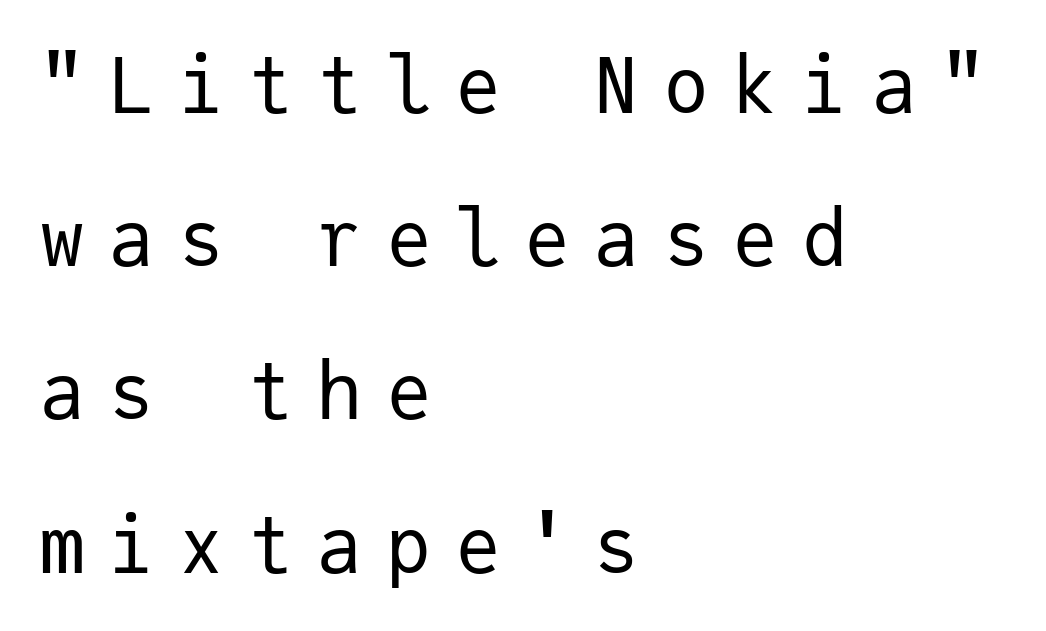
Q: Is the text bold? A: No.
Q: Is the text italic (slanted)? A: No, it is upright.
Q: Is the typeface a serif or a sans-serif typeface? A: Sans-serif.
Q: Is the text underlined? A: No.
Q: How is the paragraph aligned? A: Left-aligned.
Q: Is the spacing between letters normal or unusually wide? A: Unusually wide.
Q: Is the spacing between lines tight, normal or loose? A: Loose.
Q: Width (condensed, normal, or wide)? A: Normal.
Q: Stroke contrast? A: Low.
Q: x-height? A: Medium.
Q: Monospaced? A: Yes.
